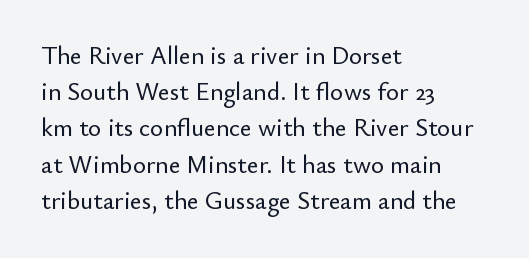
This sample keeps an unexceptional amount of space between lines. Characters follow at the spacing the type designer built in. Leftover space on each line is placed entirely after the last word. Nobody drew a line under any word here. The font's upright variant was chosen for this text.
